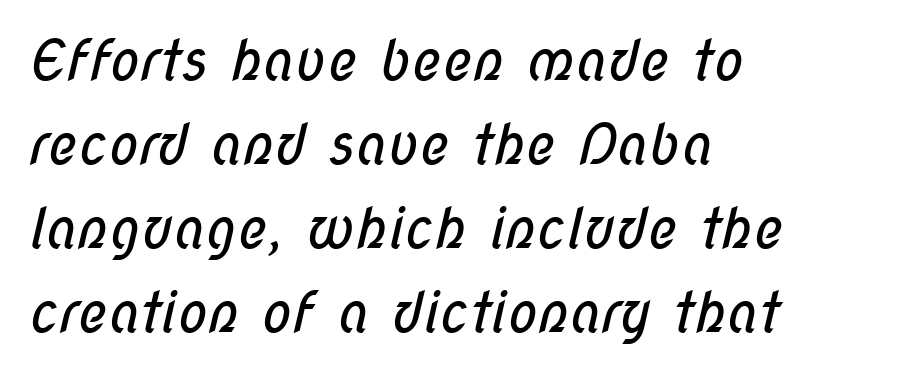
Q: Is the text bold? A: No.
Q: Is the typeface a serif or a sans-serif typeface? A: Sans-serif.
Q: Is the text underlined? A: No.
Q: How is the paragraph aligned? A: Left-aligned.
Q: Is the spacing between letters normal or unusually wide? A: Normal.
Q: Is the spacing between lines tight, normal or loose? A: Normal.
Q: Width (condensed, normal, or wide)? A: Condensed.
Q: Stroke contrast? A: Low.
Q: x-height? A: Medium.
Q: Monospaced? A: No.
